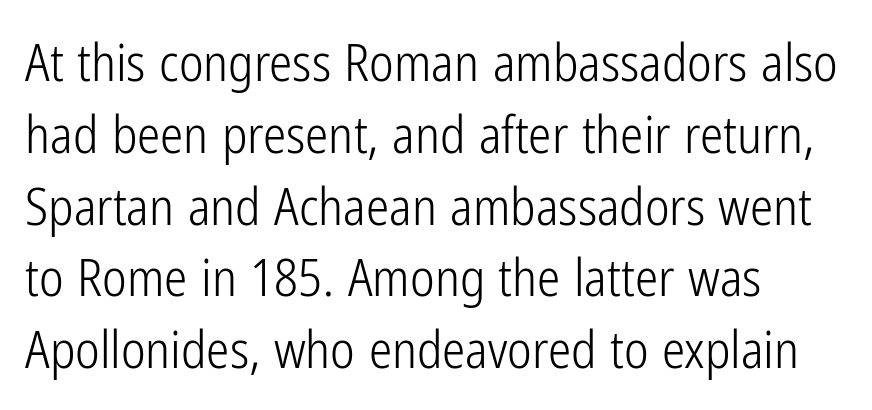
The glyphs are unaccompanied by any horizontal stroke below them. Characters follow at the spacing the type designer built in. The paragraph has a hard left edge and a soft right edge. The lettering stays uniformly vertical, giving the passage a roman look. Here the designer chose a conventional face with non-uniform glyph widths.
